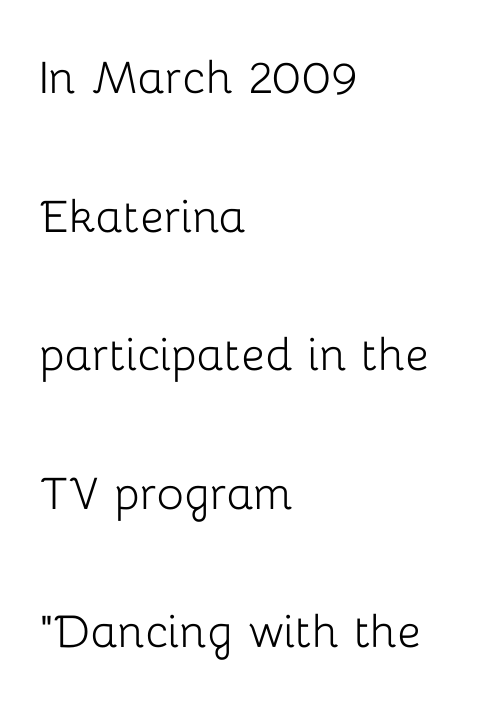
{"serif": "no", "italic": "no", "bold": "no", "weight": "light", "width": "normal", "stroke_contrast": "low", "x_height": "medium", "monospaced": "no", "underline": "no", "align": "left", "line_spacing": "loose", "line_spacing_ratio": 2.43, "letter_spacing": "normal", "letter_spacing_em": 0.0, "glyph_px": 57}
